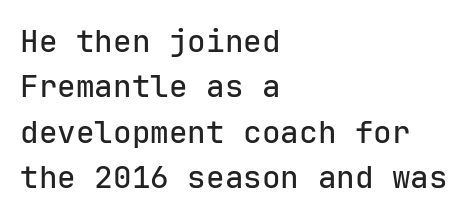
The image shows 31 px sans-serif type, upright, monospaced; set left-aligned, normal line spacing (1.46x), normal letter spacing, not underlined; low stroke contrast and a medium x-height.
